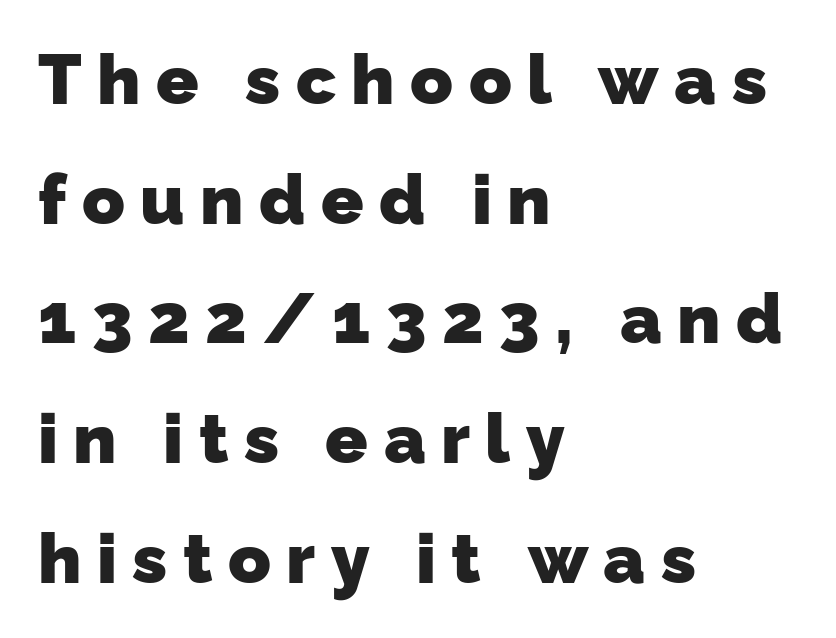
Horizontal alignment here is leftward, the default for most running prose. What kind of face is this? One without serifs — a sans. What stands out about the letter spacing? Its width — letters are far apart. This rendering features lettering with no underline.
